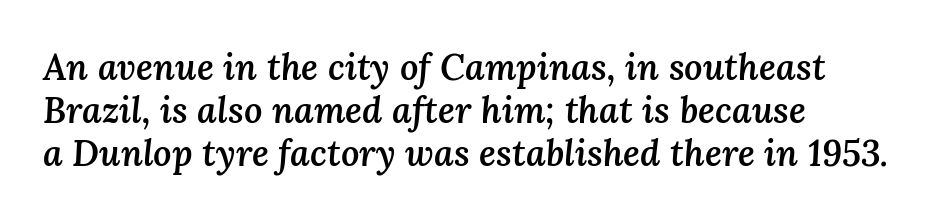
{"italic": "yes", "lean": "right", "slant_degrees": 3, "bold": "semi", "weight": "semibold", "width": "normal", "stroke_contrast": "medium", "x_height": "medium", "monospaced": "no", "underline": "no", "align": "left", "line_spacing_ratio": 1.2, "letter_spacing": "normal", "letter_spacing_em": 0.0, "glyph_px": 36}
